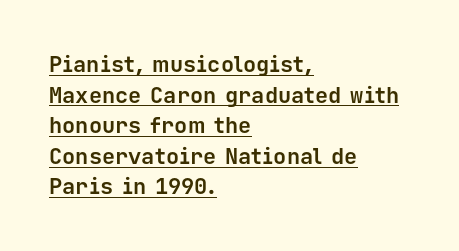
{"italic": "no", "bold": "yes", "underline": "yes", "align": "left", "line_spacing": "normal", "line_spacing_ratio": 1.39, "letter_spacing": "normal", "letter_spacing_em": 0.0, "glyph_px": 22}
